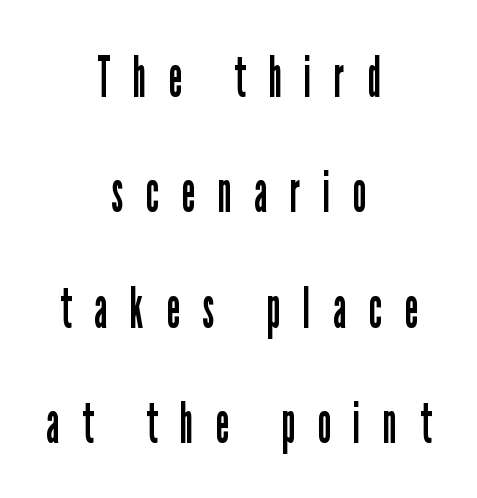
No heavy texture on the line: the type isn't bold. Letter spacing: wide. Do the characters align in a grid? No, the font is proportional. The designer went with a sans here, leaving each stem footless. Quick note: underline off.
